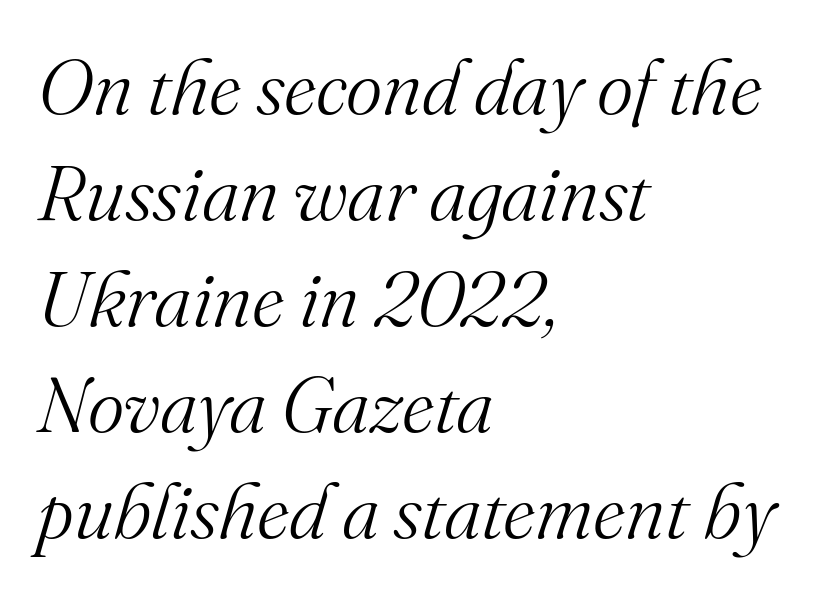
The image shows 78 px light serif type, italic (leaning right); set left-aligned, normal line spacing (1.36x), normal letter spacing, not underlined; medium stroke contrast and a small x-height.
